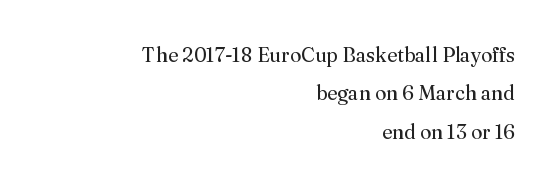
{"italic": "no", "bold": "no", "underline": "no", "align": "right", "line_spacing": "loose", "line_spacing_ratio": 1.92, "letter_spacing": "normal", "letter_spacing_em": 0.0, "glyph_px": 20}
